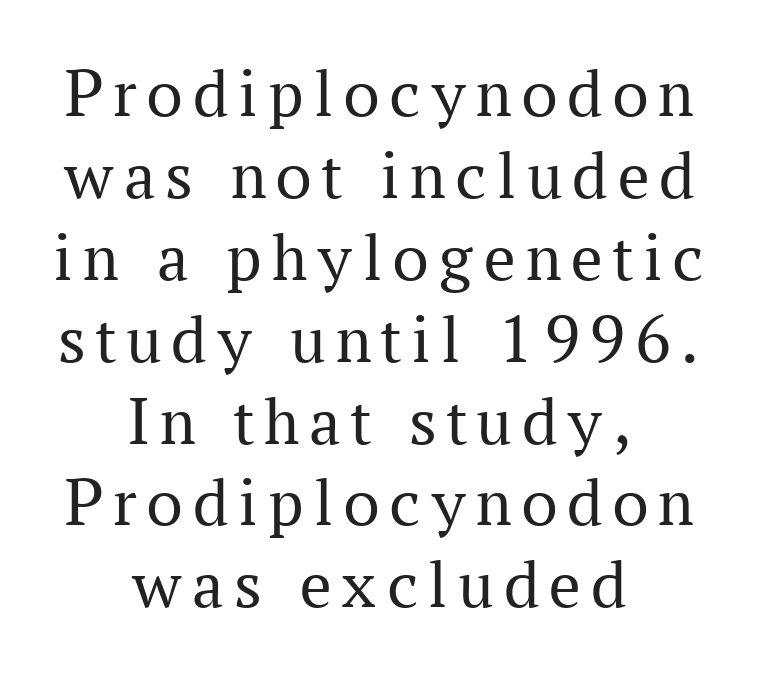
The image shows 70 px regular-weight serif type, upright; set centered, line spacing 1.17x, not underlined; medium stroke contrast and a medium x-height.
